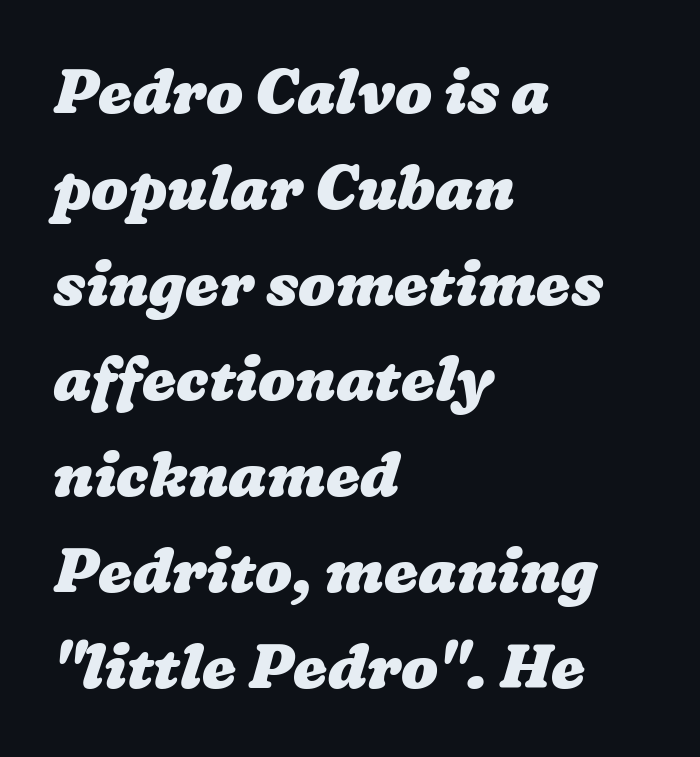
{"bold": "yes", "weight": "heavy", "width": "wide", "stroke_contrast": "low", "x_height": "medium", "monospaced": "no", "underline": "no", "align": "left", "line_spacing": "normal", "line_spacing_ratio": 1.57, "letter_spacing": "normal", "letter_spacing_em": 0.0, "glyph_px": 61}
